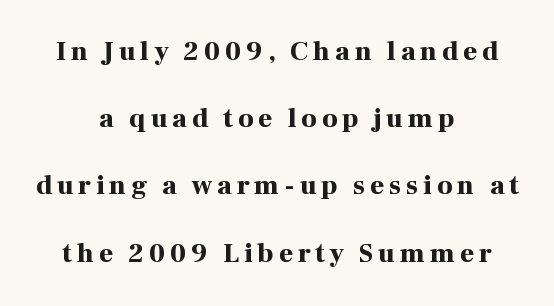
Q: Is the text bold? A: Yes.
Q: Is the text italic (slanted)? A: No, it is upright.
Q: Is the text underlined? A: No.
Q: How is the paragraph aligned? A: Centered.
Q: Is the spacing between lines tight, normal or loose? A: Loose.
